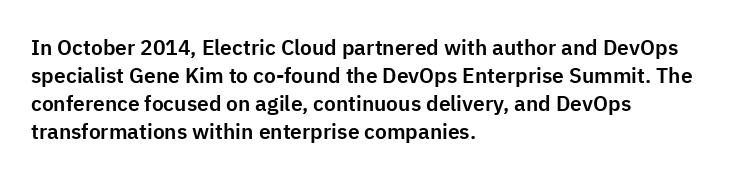
Q: Is the text italic (slanted)? A: No, it is upright.
Q: Is the text underlined? A: No.
Q: How is the paragraph aligned? A: Left-aligned.
Q: Is the spacing between letters normal or unusually wide? A: Normal.
Q: Is the spacing between lines tight, normal or loose? A: Normal.
